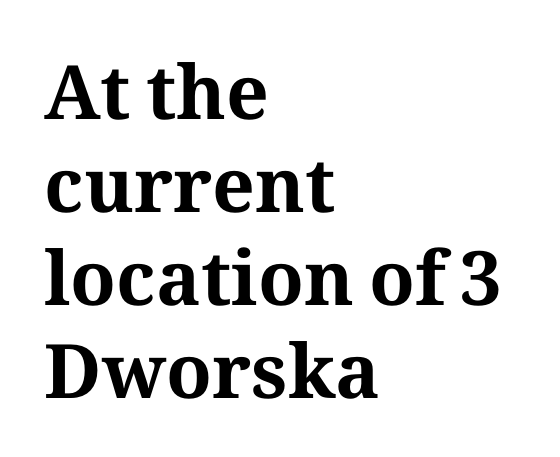
Q: Is the text bold? A: Yes.
Q: Is the text italic (slanted)? A: No, it is upright.
Q: Is the typeface a serif or a sans-serif typeface? A: Serif.
Q: Is the text underlined? A: No.
Q: How is the paragraph aligned? A: Left-aligned.
Q: Is the spacing between letters normal or unusually wide? A: Normal.
Q: Width (condensed, normal, or wide)? A: Normal.
Q: Stroke contrast? A: Medium.
Q: x-height? A: Medium.
Q: Monospaced? A: No.
